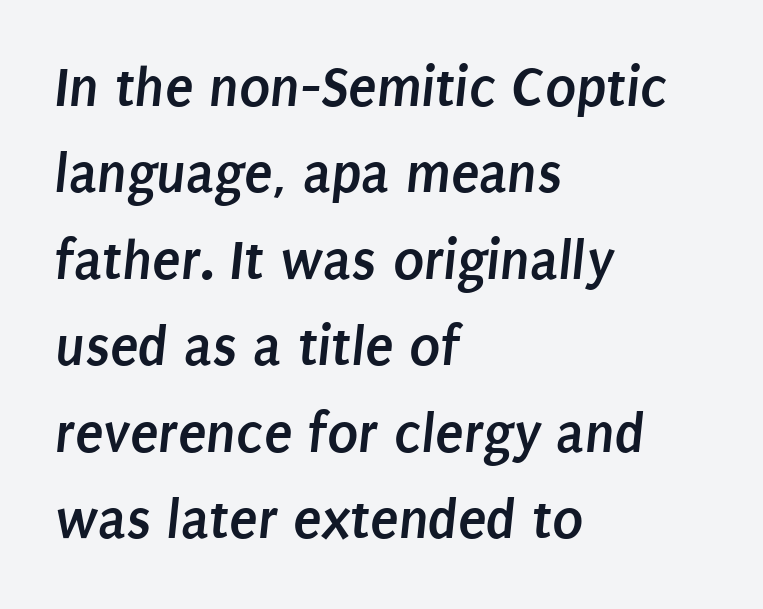
Q: Is the text bold? A: Yes.
Q: Is the typeface a serif or a sans-serif typeface? A: Sans-serif.
Q: Is the text underlined? A: No.
Q: How is the paragraph aligned? A: Left-aligned.
Q: Is the spacing between letters normal or unusually wide? A: Normal.
Q: Is the spacing between lines tight, normal or loose? A: Normal.
Q: Width (condensed, normal, or wide)? A: Condensed.
Q: Stroke contrast? A: Low.
Q: x-height? A: Large.
Q: Monospaced? A: No.
